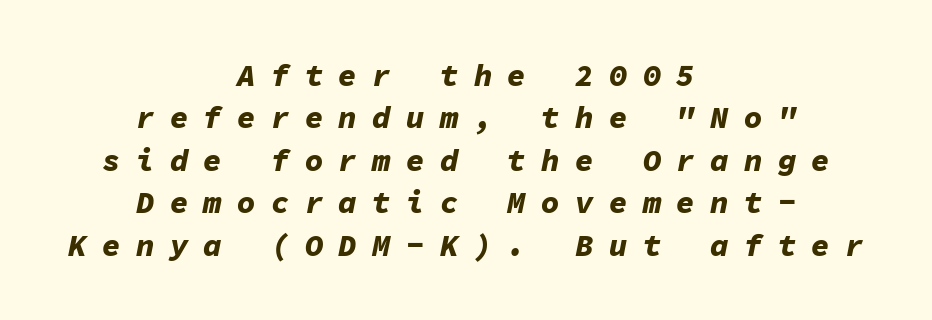
{"italic": "yes", "lean": "right", "slant_degrees": 11, "bold": "yes", "weight": "bold", "width": "normal", "stroke_contrast": "low", "x_height": "medium", "monospaced": "yes", "underline": "no", "align": "center", "line_spacing": "normal", "line_spacing_ratio": 1.37, "letter_spacing": "wide", "letter_spacing_em": 0.49, "glyph_px": 31}
